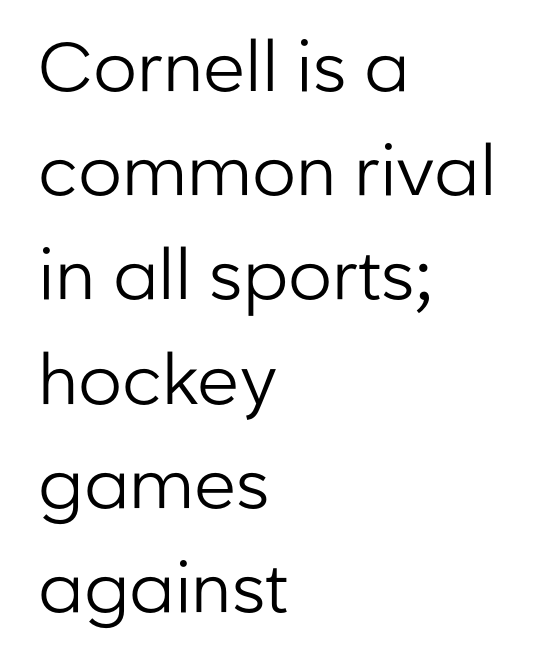
You can tell it's not italic because the verticals are truly vertical. The space between consecutive lines is moderate. The string is rendered with underlining switched off. Examine the stroke ends and you'll find no serifs. On a weight scale, this lands at 450 or below. Spacing verdict: proportional, widths tailored to each character.
